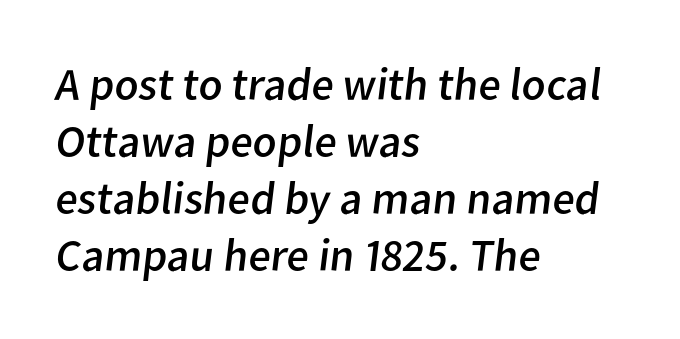
The image shows 46 px regular-weight sans-serif type; set left-aligned, line spacing 1.24x, normal letter spacing, not underlined; low stroke contrast and a medium x-height.
